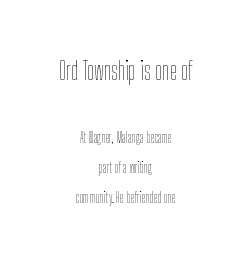
Q: Is the text bold? A: No.
Q: Is the text italic (slanted)? A: No, it is upright.
Q: Is the text underlined? A: No.
Q: How is the paragraph aligned? A: Centered.
Q: Is the spacing between letters normal or unusually wide? A: Normal.
Q: Is the spacing between lines tight, normal or loose? A: Loose.
Q: Which block of text is set in a larger size, the first (top) or the second (bottom)? A: The first (top) one.
